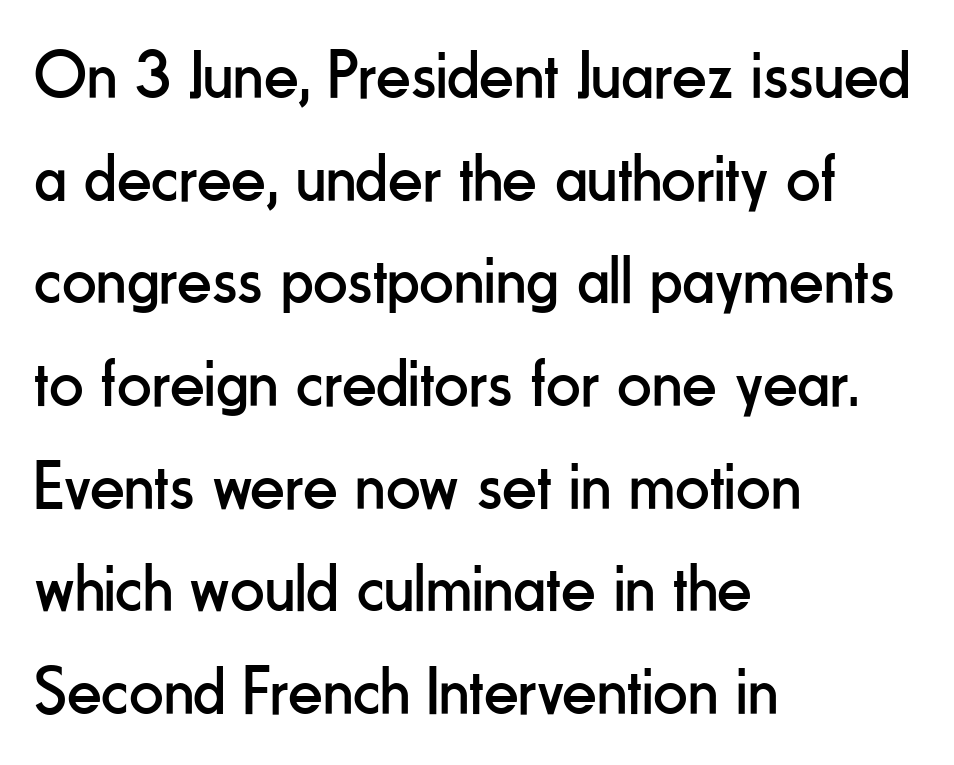
{"serif": "no", "italic": "no", "bold": "no", "weight": "regular", "width": "condensed", "stroke_contrast": "low", "x_height": "small", "monospaced": "no", "underline": "no", "align": "left", "line_spacing": "normal", "line_spacing_ratio": 1.51, "letter_spacing": "normal", "letter_spacing_em": 0.0, "glyph_px": 68}
